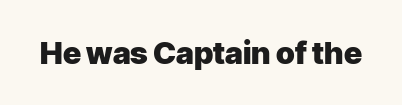
Think of a printed novel: that variable character pitch is what you see here. A roman cut, with each character standing at attention. The designer went with a sans here, leaving each stem footless. Anything drawn beneath the words? Only blank space. Characters follow at the spacing the type designer built in. The passage shown is emphatically bold.
